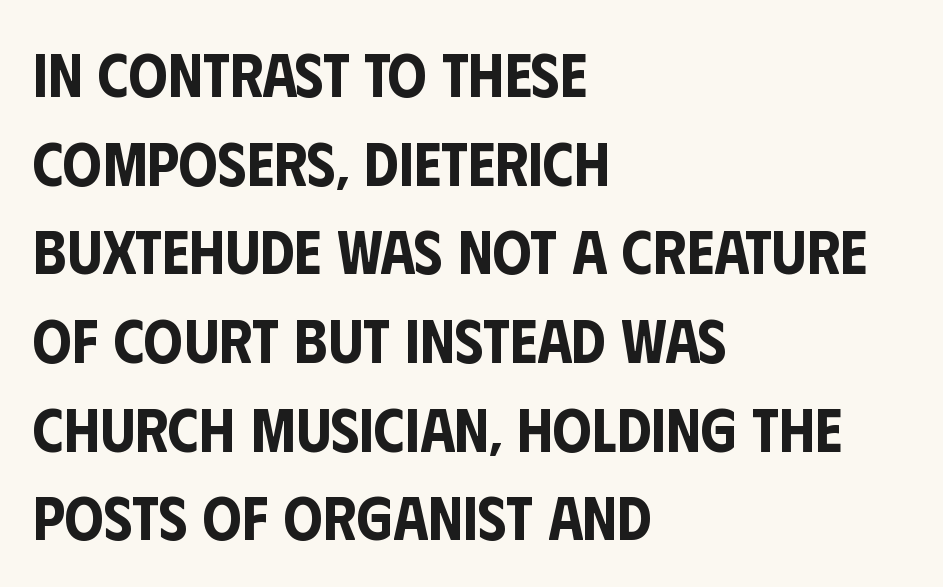
{"serif": "no", "italic": "no", "width": "condensed", "stroke_contrast": "low", "x_height": "large", "monospaced": "no", "underline": "no", "align": "left", "line_spacing": "normal", "line_spacing_ratio": 1.43, "letter_spacing": "normal", "letter_spacing_em": 0.0, "glyph_px": 62}
